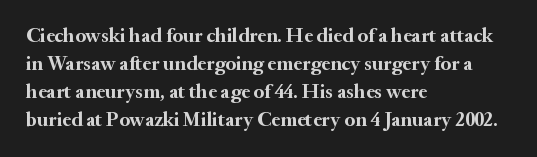
The image shows 20 px bold type, upright; set left-aligned, normal line spacing (1.4x), normal letter spacing, not underlined.
